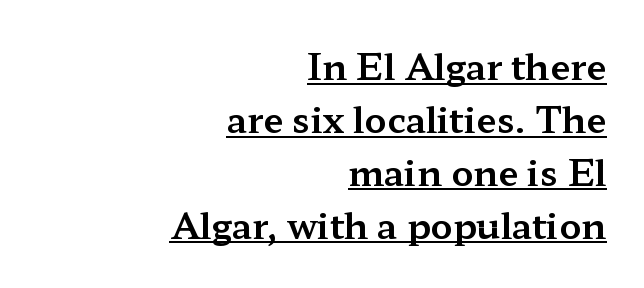
{"serif": "yes", "italic": "no", "width": "wide", "stroke_contrast": "medium", "x_height": "medium", "monospaced": "no", "underline": "yes", "align": "right", "line_spacing": "normal", "line_spacing_ratio": 1.47, "letter_spacing": "normal", "letter_spacing_em": 0.0, "glyph_px": 36}
